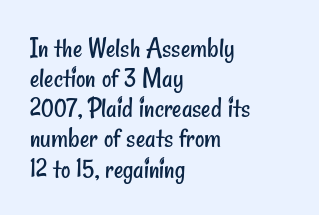
A bare baseline throughout the passage. Horizontally, the lines are justified to the leading edge only. These lines keep a tight, regular rhythm from letter to letter. Weight: regular or lighter.
